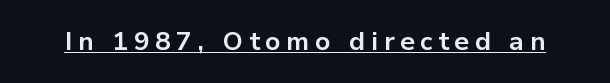
Q: Is the text bold? A: Yes.
Q: Is the text italic (slanted)? A: No, it is upright.
Q: Is the text underlined? A: Yes.
Q: Is the spacing between letters normal or unusually wide? A: Unusually wide.
